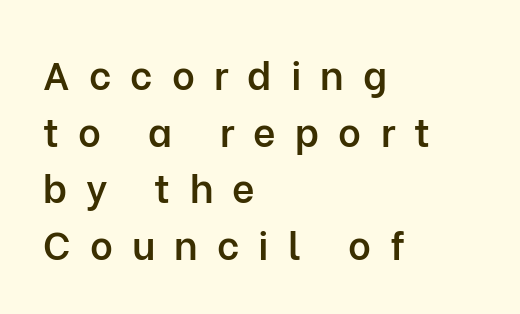
Q: Is the text bold? A: Semi-bold.
Q: Is the text italic (slanted)? A: No, it is upright.
Q: Is the typeface a serif or a sans-serif typeface? A: Sans-serif.
Q: Is the text underlined? A: No.
Q: How is the paragraph aligned? A: Left-aligned.
Q: Is the spacing between letters normal or unusually wide? A: Unusually wide.
Q: Is the spacing between lines tight, normal or loose? A: Normal.
Q: Width (condensed, normal, or wide)? A: Normal.
Q: Stroke contrast? A: Low.
Q: x-height? A: Medium.
Q: Monospaced? A: No.
